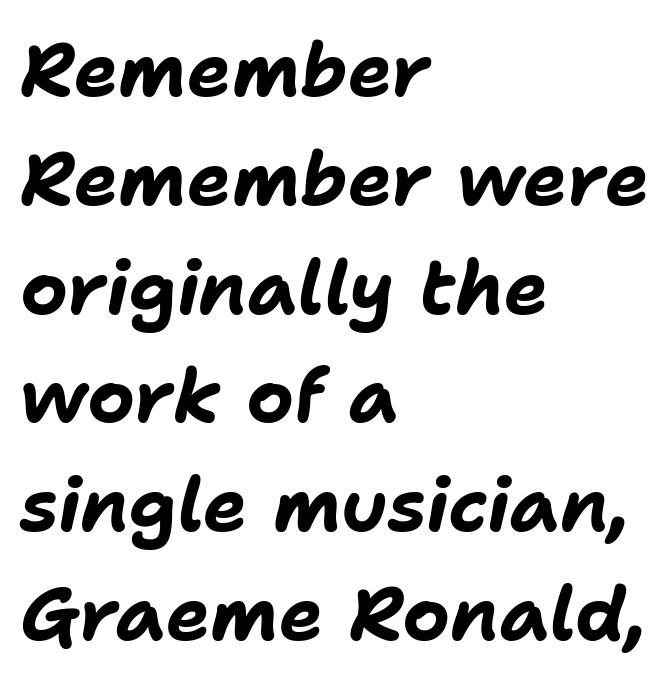
Q: Is the text bold? A: Yes.
Q: Is the text italic (slanted)? A: Yes, it leans right by about 11 degrees.
Q: Is the text underlined? A: No.
Q: How is the paragraph aligned? A: Left-aligned.
Q: Is the spacing between letters normal or unusually wide? A: Normal.
Q: Is the spacing between lines tight, normal or loose? A: Normal.
Q: Width (condensed, normal, or wide)? A: Normal.
Q: Stroke contrast? A: Low.
Q: x-height? A: Medium.
Q: Monospaced? A: No.
